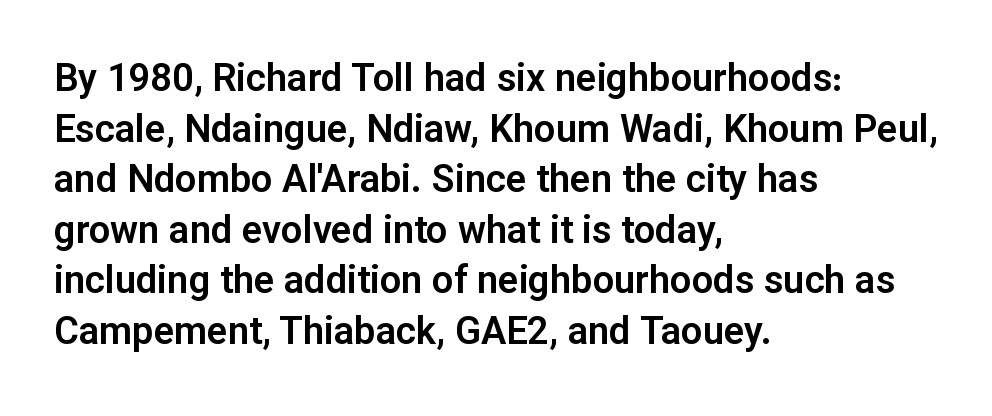
Q: Is the text italic (slanted)? A: No, it is upright.
Q: Is the typeface a serif or a sans-serif typeface? A: Sans-serif.
Q: Is the text underlined? A: No.
Q: How is the paragraph aligned? A: Left-aligned.
Q: Is the spacing between letters normal or unusually wide? A: Normal.
Q: Is the spacing between lines tight, normal or loose? A: Normal.
Q: Width (condensed, normal, or wide)? A: Normal.
Q: Stroke contrast? A: Low.
Q: x-height? A: Medium.
Q: Monospaced? A: No.
